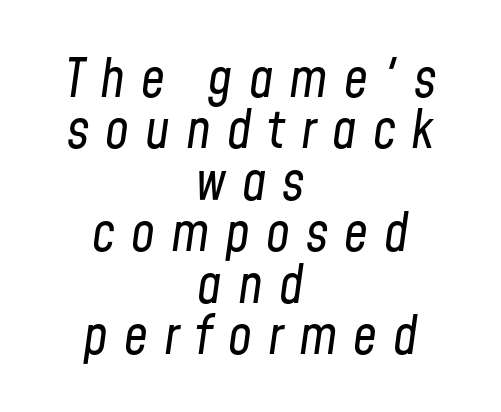
The glyphs look as if they've been sheared to an angle. Only glyphs here, with clear space below each row. Stroke mass is kept to a normal reading level or below. The line-height multiplier appears low, near solid setting. Here the designer chose a conventional face with non-uniform glyph widths.
